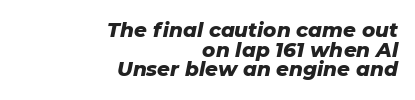
Q: Is the text bold? A: Yes.
Q: Is the text italic (slanted)? A: Yes, it leans right by about 11 degrees.
Q: Is the text underlined? A: No.
Q: How is the paragraph aligned? A: Right-aligned.
Q: Is the spacing between letters normal or unusually wide? A: Normal.
Q: Is the spacing between lines tight, normal or loose? A: Tight.
